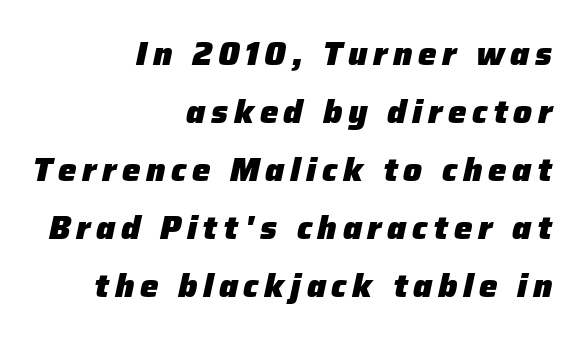
Q: Is the text bold? A: Yes.
Q: Is the text italic (slanted)? A: Yes, it leans right by about 12 degrees.
Q: Is the text underlined? A: No.
Q: How is the paragraph aligned? A: Right-aligned.
Q: Width (condensed, normal, or wide)? A: Normal.
Q: Stroke contrast? A: Low.
Q: x-height? A: Medium.
Q: Monospaced? A: No.
